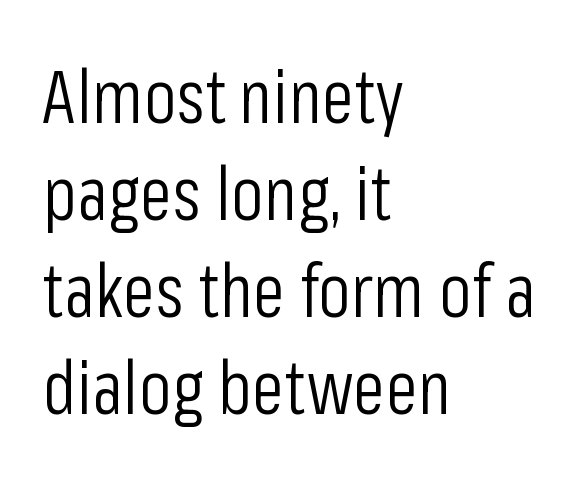
This reads as an unemphasized weight, regular at the heaviest. The axis of the letterforms is exactly vertical. Observe the ordinary spacing: letters are neighbours, not strangers. This sample keeps an unexceptional amount of space between lines.
